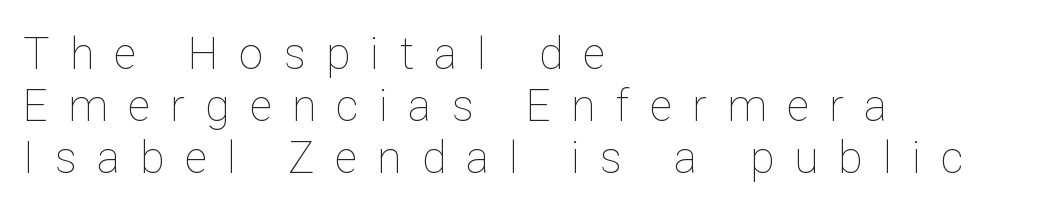
The image shows 44 px thin type, upright; set left-aligned, line spacing 1.18x, unusually wide letter spacing (+0.46 em), not underlined; low stroke contrast and a medium x-height.
